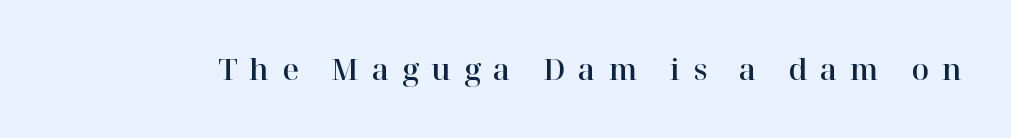
The image shows 29 px serif type, upright; set unusually wide letter spacing (+0.44 em), not underlined; high stroke contrast and a medium x-height.
